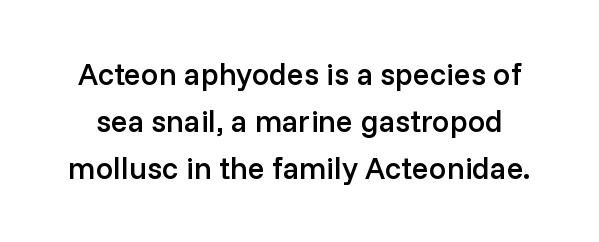
{"serif": "no", "italic": "no", "bold": "semi", "weight": "semibold", "width": "normal", "stroke_contrast": "low", "x_height": "medium", "monospaced": "no", "underline": "no", "line_spacing": "normal", "line_spacing_ratio": 1.52, "letter_spacing": "normal", "letter_spacing_em": 0.0, "glyph_px": 31}
